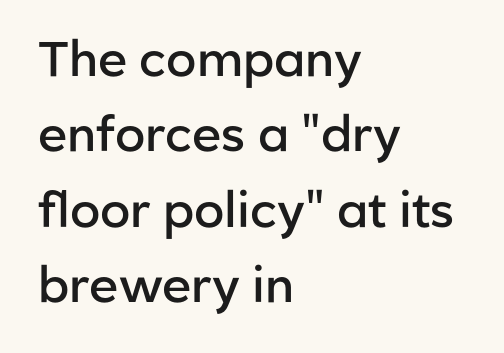
Q: Is the text bold? A: Semi-bold.
Q: Is the text italic (slanted)? A: No, it is upright.
Q: Is the typeface a serif or a sans-serif typeface? A: Sans-serif.
Q: Is the text underlined? A: No.
Q: How is the paragraph aligned? A: Left-aligned.
Q: Is the spacing between letters normal or unusually wide? A: Normal.
Q: Is the spacing between lines tight, normal or loose? A: Normal.
Q: Width (condensed, normal, or wide)? A: Normal.
Q: Stroke contrast? A: Low.
Q: x-height? A: Medium.
Q: Monospaced? A: No.
